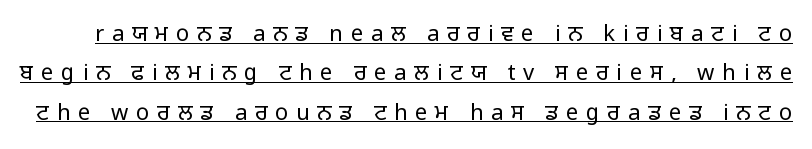
The image shows 22 px text type, upright; set line spacing 1.79x, unusually wide letter spacing (+0.35 em), underlined.
